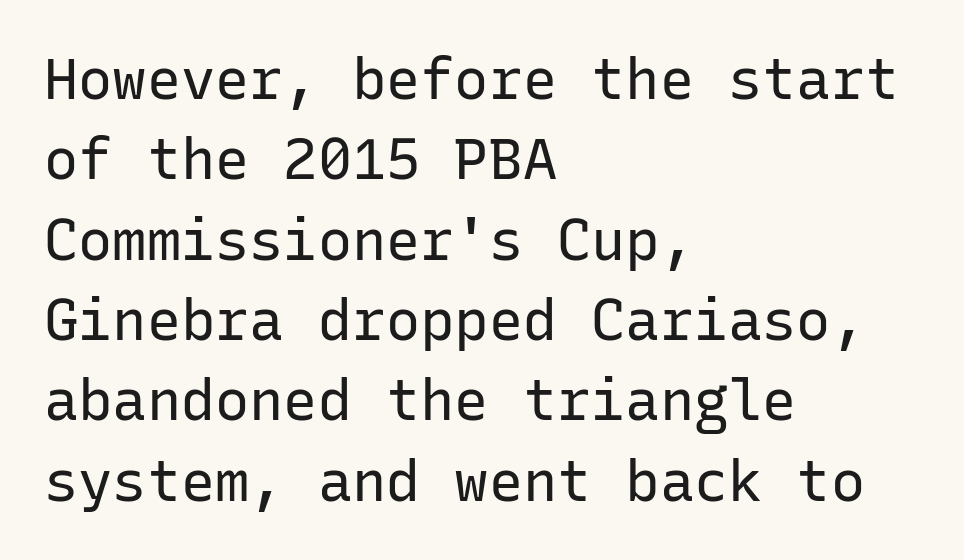
The face used here is monospaced, like something from a code editor. A normal amount of white space separates one row of letters from the next. This is not heavy type; no bold has been used. The gap between lines stays unmarked. Observe the absence of serifs on each vertical stroke in this sample.
